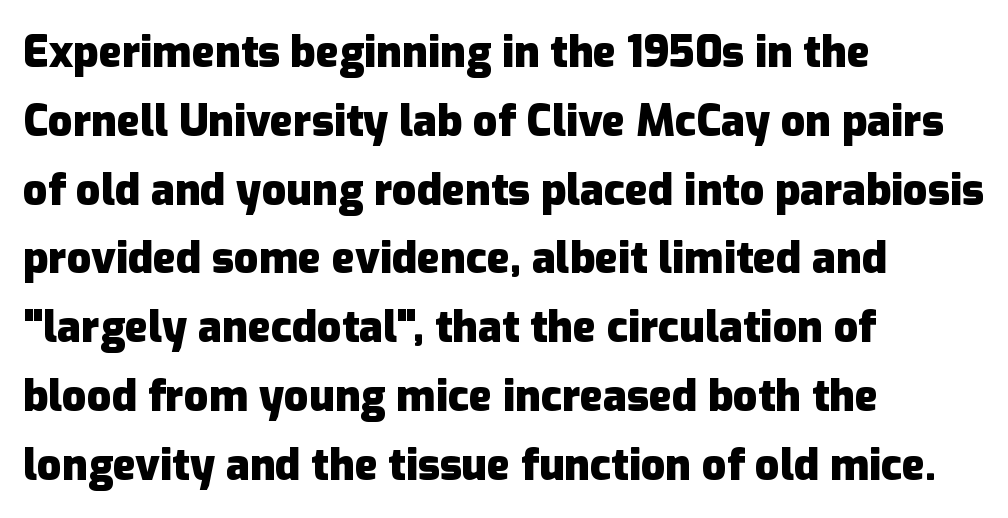
Q: Is the text bold? A: Yes.
Q: Is the text italic (slanted)? A: No, it is upright.
Q: Is the typeface a serif or a sans-serif typeface? A: Sans-serif.
Q: Is the text underlined? A: No.
Q: How is the paragraph aligned? A: Left-aligned.
Q: Is the spacing between letters normal or unusually wide? A: Normal.
Q: Is the spacing between lines tight, normal or loose? A: Normal.
Q: Width (condensed, normal, or wide)? A: Normal.
Q: Stroke contrast? A: Low.
Q: x-height? A: Medium.
Q: Monospaced? A: No.
